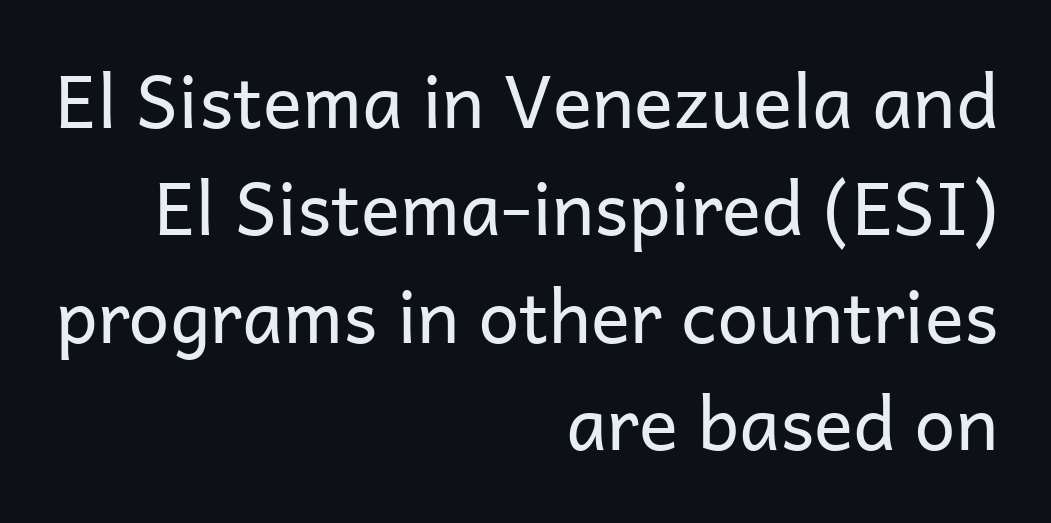
Q: Is the text bold? A: No.
Q: Is the text italic (slanted)? A: No, it is upright.
Q: Is the typeface a serif or a sans-serif typeface? A: Sans-serif.
Q: Is the text underlined? A: No.
Q: How is the paragraph aligned? A: Right-aligned.
Q: Is the spacing between letters normal or unusually wide? A: Normal.
Q: Is the spacing between lines tight, normal or loose? A: Normal.
Q: Width (condensed, normal, or wide)? A: Normal.
Q: Stroke contrast? A: Low.
Q: x-height? A: Medium.
Q: Monospaced? A: No.
